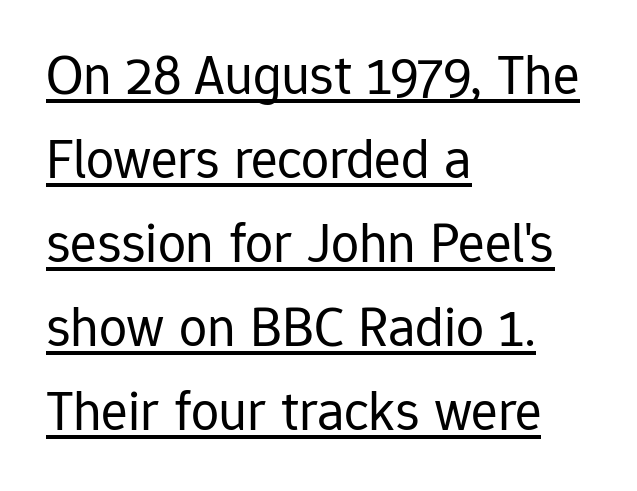
The image shows 56 px regular-weight sans-serif type, upright; set left-aligned, normal line spacing (1.5x), normal letter spacing, underlined; low stroke contrast and a medium x-height.
